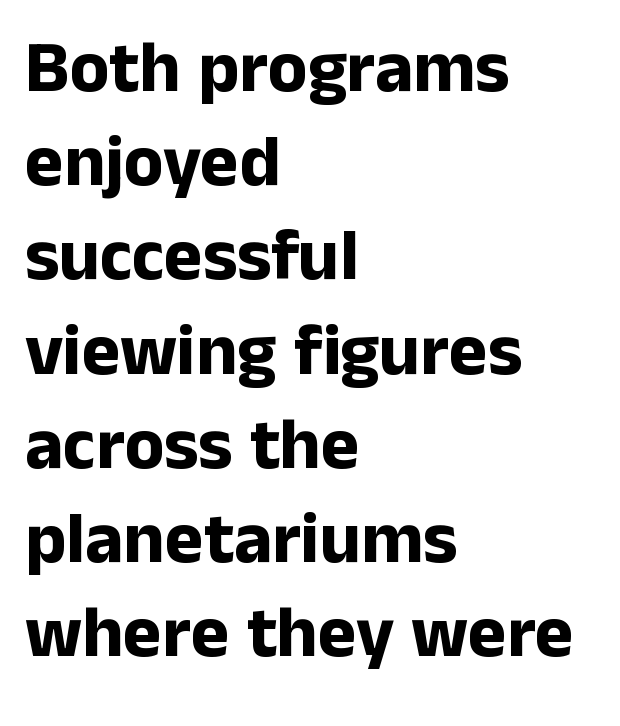
One glance says typical: line gaps are just what's usual. The axis of the letterforms is exactly vertical. Character widths vary here, with narrow letters taking less room than wide ones. The letters sit at their default tracking, neither squeezed nor spread. Does the copy run flush right? No — it runs flush left. Plain, unruled lines of type.
